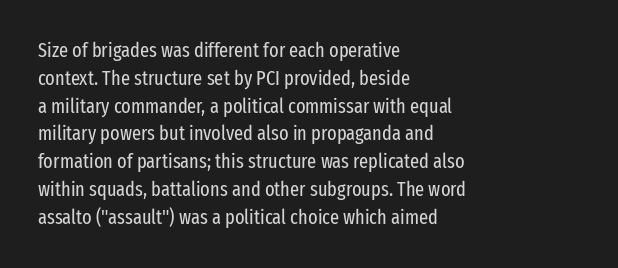
{"italic": "no", "bold": "no", "underline": "no", "align": "left", "line_spacing": "normal", "line_spacing_ratio": 1.39, "letter_spacing": "normal", "letter_spacing_em": 0.0, "glyph_px": 20}
